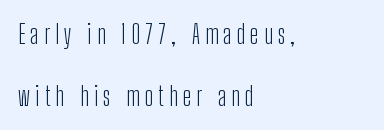
Stroke mass is kept to a normal reading level or below. Nobody drew a line under any word here. Rendered with straight, roman letterforms. The rendering inserts visible extra space after every character. Airy leading. The setting favours the left margin, as ordinary paragraphs usually do.
